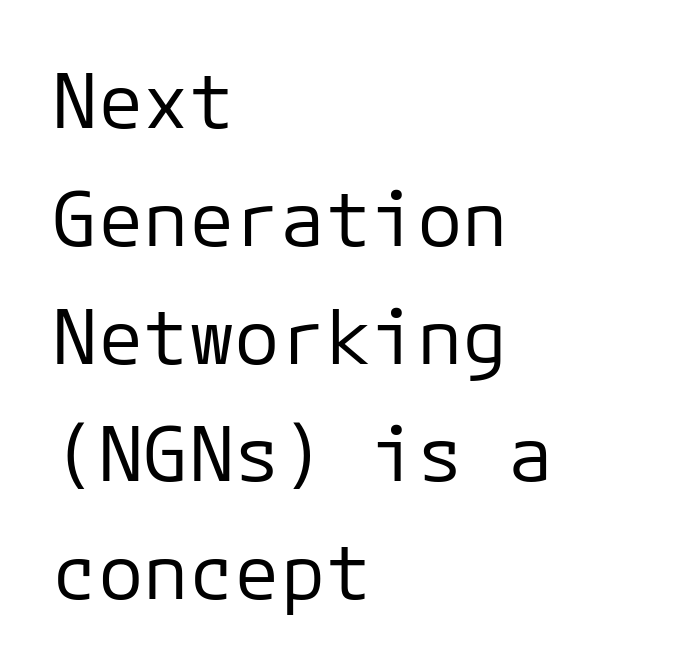
The image shows 76 px regular-weight sans-serif type, upright, monospaced; set left-aligned, normal line spacing (1.55x), normal letter spacing, not underlined; low stroke contrast and a medium x-height.
